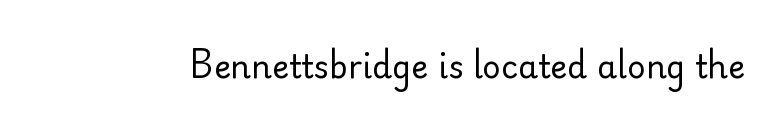
The typeface chosen for these lines omits serifs. The specimen reads as upright at a glance. Note the varied advance widths — an 'i' is clearly narrower than an 'm'. Tracking here is standard; glyphs follow each other at the usual distance. A bare baseline throughout the passage. The strokes are not fattened; the text isn't bold.
